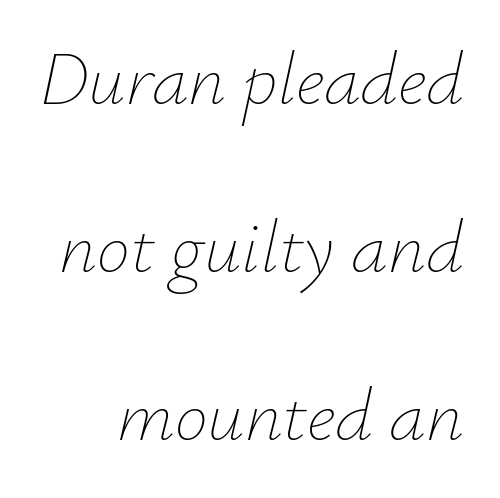
The characters are drawn with everyday or finer stroke widths. The rendering keeps characters at their native spacing. Reading down the column, the eye jumps a long way to each next line. The glyphs are unaccompanied by any horizontal stroke below them. Is this a fixed-width face? No — the glyphs have proportional, varying widths.
